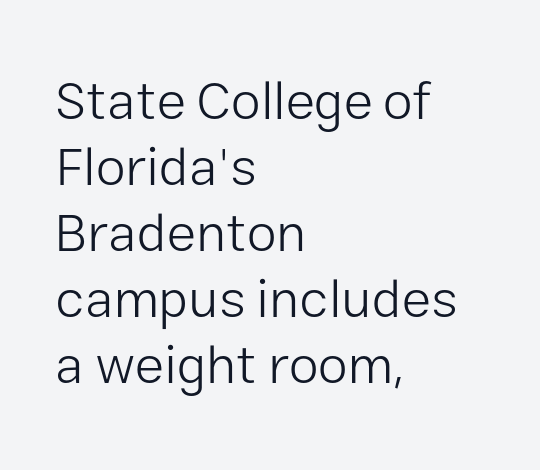
{"serif": "no", "italic": "no", "bold": "no", "weight": "light", "width": "normal", "stroke_contrast": "low", "x_height": "medium", "monospaced": "no", "underline": "no", "align": "left", "line_spacing_ratio": 1.22, "letter_spacing": "normal", "letter_spacing_em": 0.0, "glyph_px": 54}
